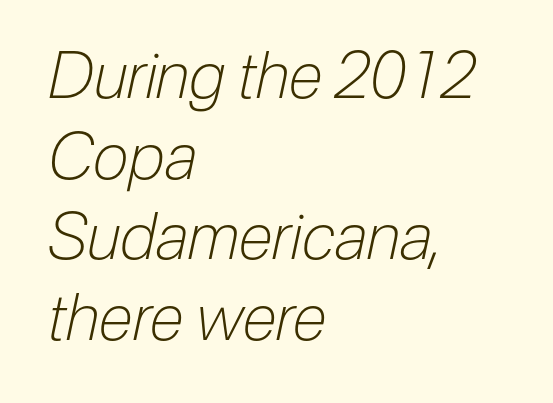
Rows of type keep a routine distance in the vertical direction. Heft: none added — not bold. Nobody touched the tracking dial on this one. Notice how the stems are inclined rather than vertical — that's the hallmark of italics.
